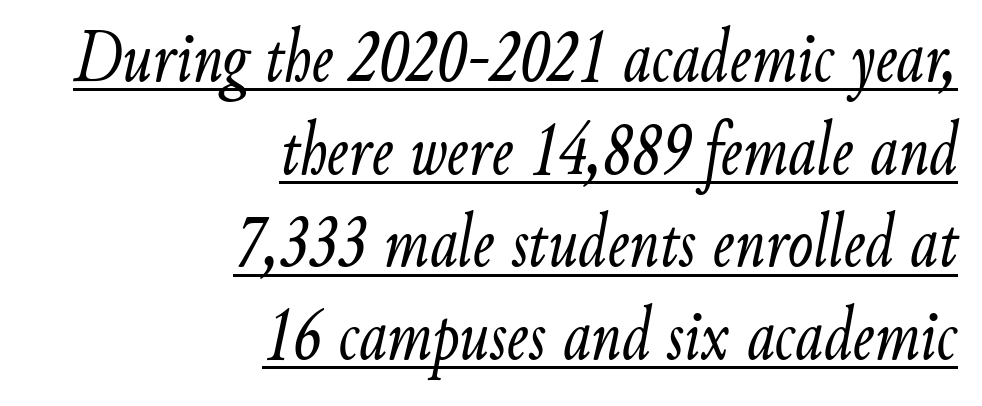
Glyph-to-glyph distance matches everyday printed text. A typesetter would call this proportional, since set widths differ per character. Glance below the letters and you will spot a drawn line. These lines stack with their right ends in a neat column. Weight class: somewhere from thin through regular.
